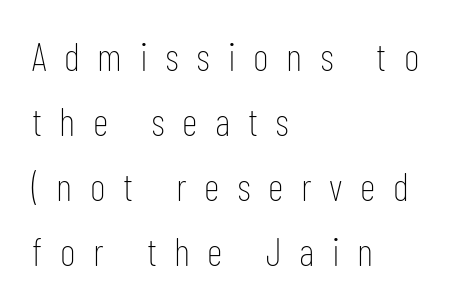
{"serif": "no", "italic": "no", "bold": "no", "weight": "thin", "width": "condensed", "stroke_contrast": "low", "x_height": "medium", "monospaced": "no", "underline": "no", "align": "left", "line_spacing": "normal", "line_spacing_ratio": 1.67, "letter_spacing": "wide", "letter_spacing_em": 0.45, "glyph_px": 39}
